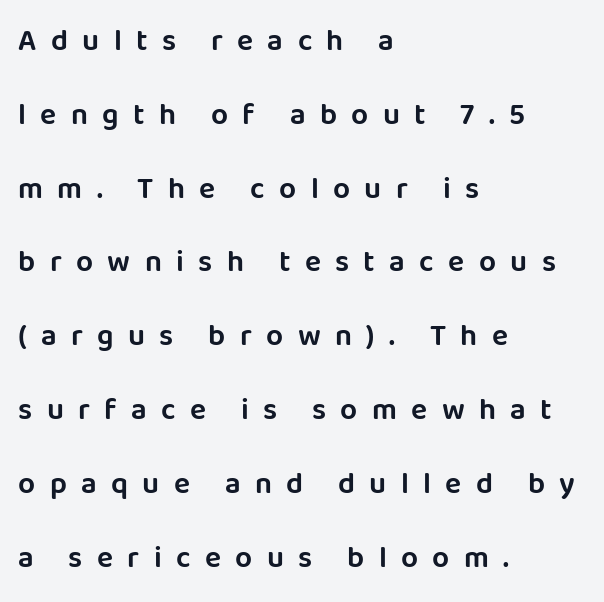
Q: Is the text italic (slanted)? A: No, it is upright.
Q: Is the typeface a serif or a sans-serif typeface? A: Sans-serif.
Q: Is the text underlined? A: No.
Q: How is the paragraph aligned? A: Left-aligned.
Q: Is the spacing between letters normal or unusually wide? A: Unusually wide.
Q: Is the spacing between lines tight, normal or loose? A: Loose.
Q: Width (condensed, normal, or wide)? A: Normal.
Q: Stroke contrast? A: Low.
Q: x-height? A: Large.
Q: Monospaced? A: No.
